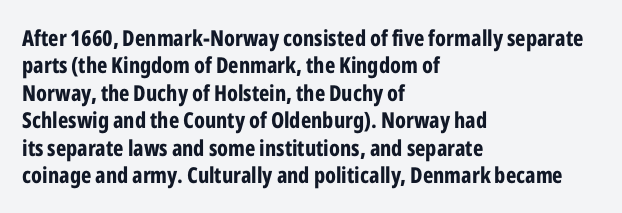
Q: Is the text bold? A: Yes.
Q: Is the text italic (slanted)? A: No, it is upright.
Q: Is the text underlined? A: No.
Q: How is the paragraph aligned? A: Left-aligned.
Q: Is the spacing between letters normal or unusually wide? A: Normal.
Q: Is the spacing between lines tight, normal or loose? A: Normal.
